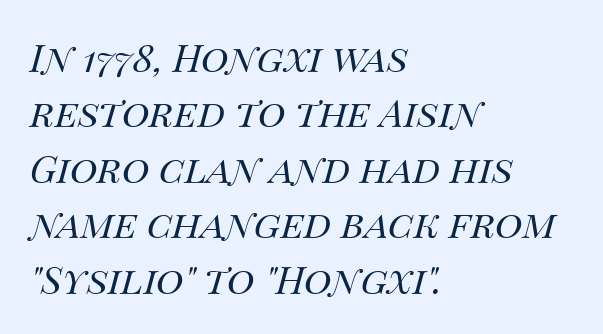
The face used here is rendered with its standard letterfit. Is the type heavy? It reads as light-to-regular instead. Words float on clear page, feet unadorned. In terms of leading, this rendering sits right in the middle. Character widths vary here, with narrow letters taking less room than wide ones.
